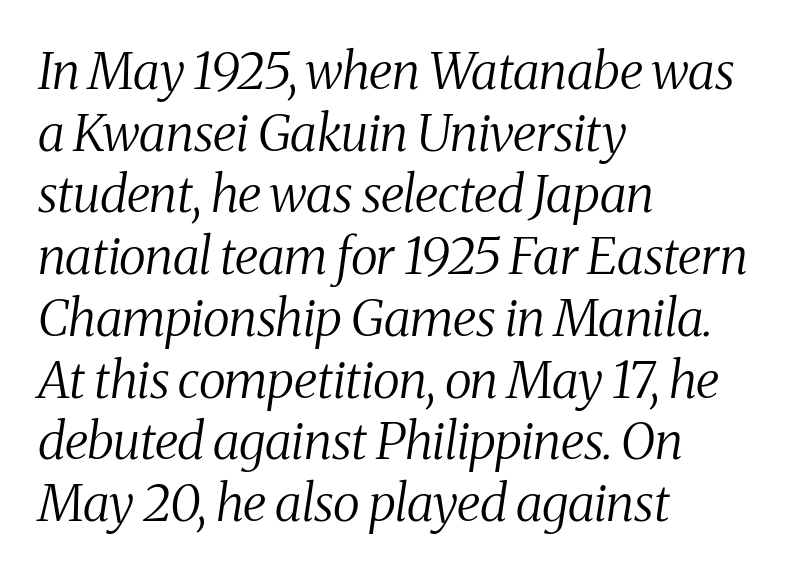
The image shows 51 px regular-weight, condensed serif type, italic (leaning right); set left-aligned, line spacing 1.21x, normal letter spacing, not underlined; medium stroke contrast and a medium x-height.
